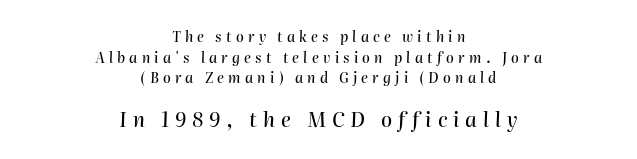
The image shows 20 px text type, italic (leaning right); set centered, normal line spacing (1.47x), unusually wide letter spacing (+0.3 em), not underlined; the second (bottom) block is 1.43x larger.
